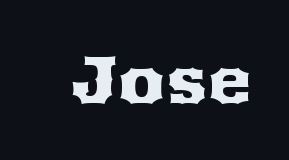
Q: Is the text italic (slanted)? A: No, it is upright.
Q: Is the typeface a serif or a sans-serif typeface? A: Serif.
Q: Is the text underlined? A: No.
Q: Is the spacing between letters normal or unusually wide? A: Normal.
Q: Width (condensed, normal, or wide)? A: Wide.
Q: Stroke contrast? A: Medium.
Q: x-height? A: Medium.
Q: Monospaced? A: No.
